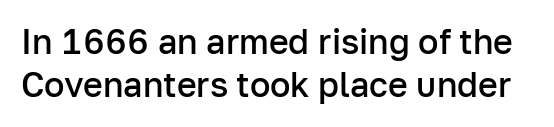
The image shows 34 px semibold sans-serif type, upright; set normal line spacing (1.26x), normal letter spacing, not underlined; low stroke contrast and a medium x-height.
